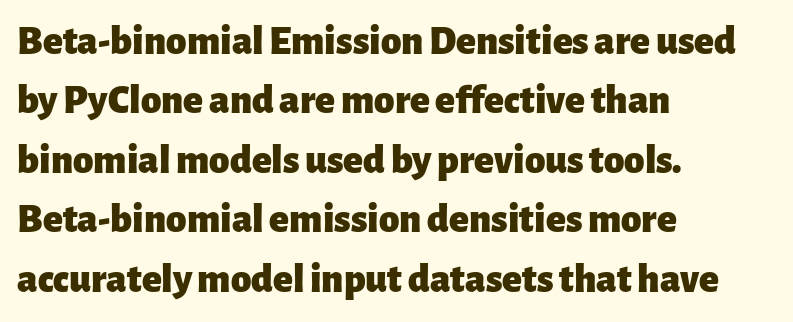
The image shows 41 px heavy sans-serif type, upright; set left-aligned, normal line spacing (1.45x), normal letter spacing, not underlined; low stroke contrast and a medium x-height.
